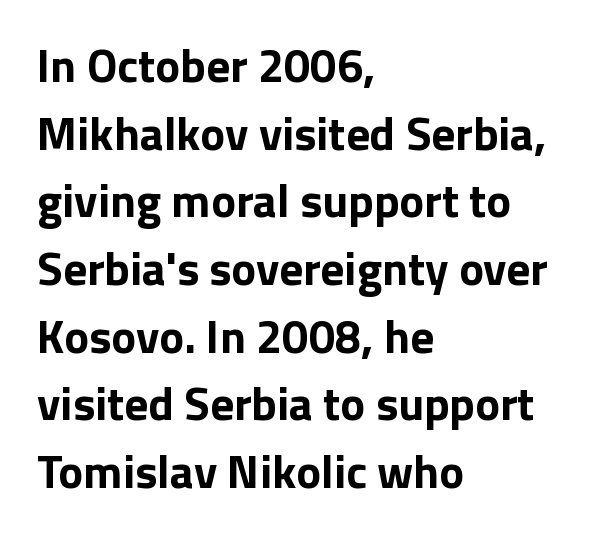
{"serif": "no", "italic": "no", "bold": "yes", "weight": "bold", "width": "normal", "stroke_contrast": "low", "x_height": "medium", "monospaced": "no", "underline": "no", "align": "left", "line_spacing": "normal", "line_spacing_ratio": 1.44, "letter_spacing": "normal", "letter_spacing_em": 0.0, "glyph_px": 47}
